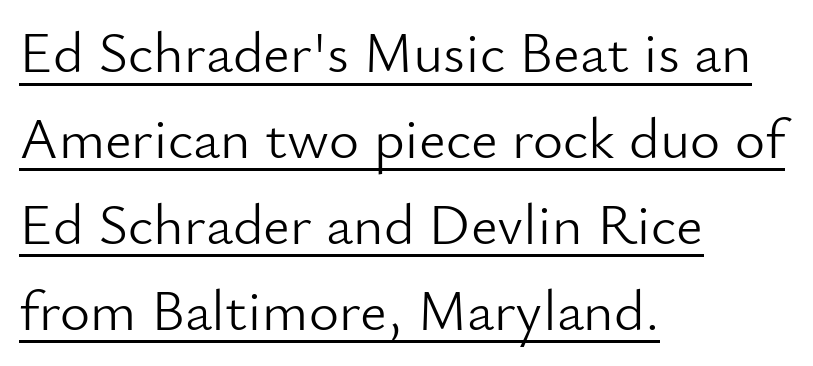
The image shows 58 px light sans-serif type, upright; set left-aligned, normal line spacing (1.48x), normal letter spacing, underlined; low stroke contrast and a small x-height.
